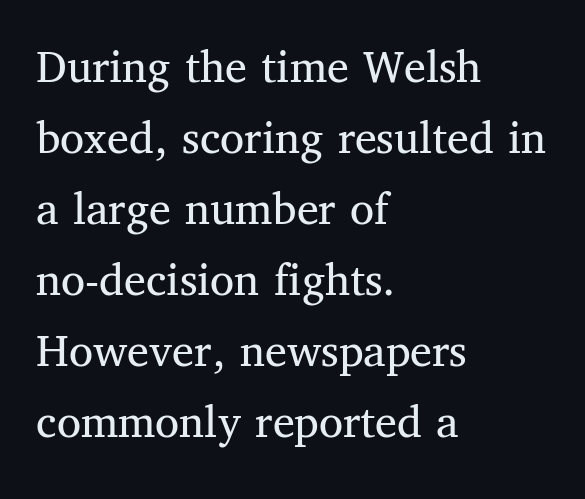
The image shows 49 px regular-weight serif type, upright; set left-aligned, normal line spacing (1.45x), normal letter spacing, not underlined; medium stroke contrast and a medium x-height.
